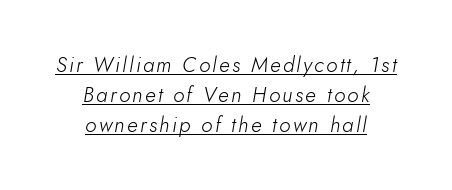
Q: Is the text bold? A: No.
Q: Is the text italic (slanted)? A: Yes, it leans right by about 10 degrees.
Q: Is the text underlined? A: Yes.
Q: How is the paragraph aligned? A: Centered.
Q: Is the spacing between lines tight, normal or loose? A: Normal.
